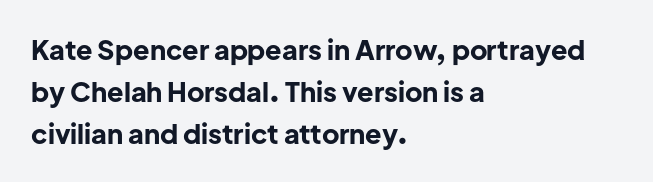
The image shows 27 px bold type, upright; set left-aligned, normal line spacing (1.56x), normal letter spacing, not underlined.
